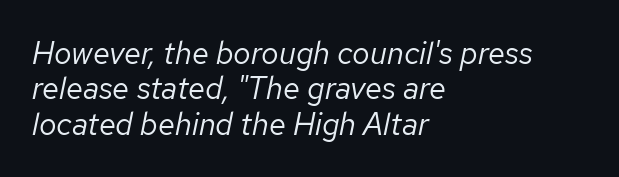
Baseline-to-baseline distance is barely more than the letter height. A student would call this left alignment; a typographer would say flush left, rag right. Character widths vary here, with narrow letters taking less room than wide ones. Slant detected: the letters are inclined. Stroke mass is kept to a normal reading level or below.
